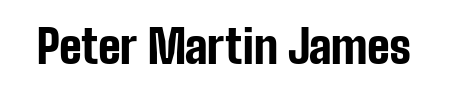
Q: Is the text bold? A: Yes.
Q: Is the text italic (slanted)? A: No, it is upright.
Q: Is the typeface a serif or a sans-serif typeface? A: Sans-serif.
Q: Is the text underlined? A: No.
Q: Is the spacing between letters normal or unusually wide? A: Normal.
Q: Width (condensed, normal, or wide)? A: Condensed.
Q: Stroke contrast? A: Low.
Q: x-height? A: Medium.
Q: Monospaced? A: No.
